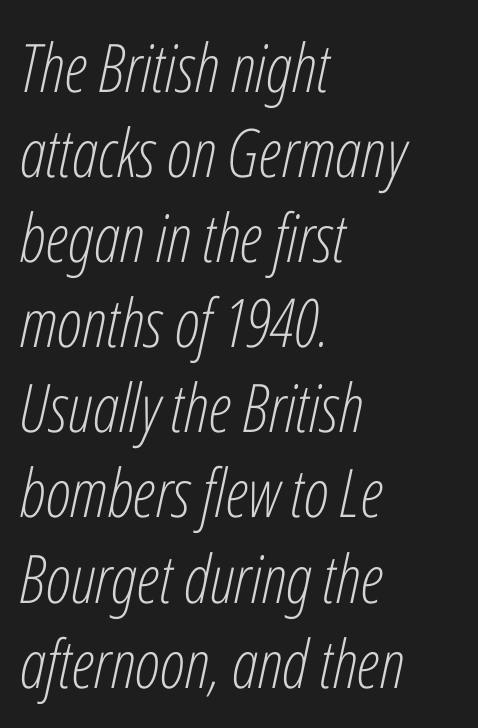
{"italic": "yes", "lean": "right", "slant_degrees": 12, "bold": "no", "weight": "light", "width": "condensed", "stroke_contrast": "low", "x_height": "medium", "monospaced": "no", "underline": "no", "align": "left", "line_spacing": "normal", "line_spacing_ratio": 1.27, "letter_spacing": "normal", "letter_spacing_em": 0.0, "glyph_px": 67}
